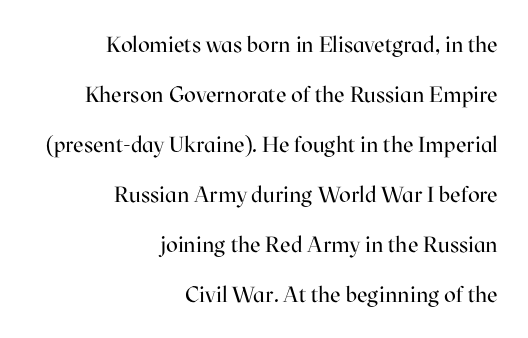
The weight tops out at a normal text grade. Alignment: flush right. Posture: vertical. Just letters on the line, the space beneath them empty. You could call the tracking neutral — neither tight nor loose.
